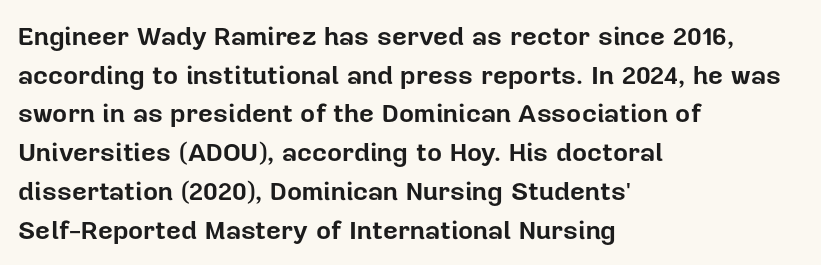
Q: Is the text bold? A: Yes.
Q: Is the text italic (slanted)? A: No, it is upright.
Q: Is the text underlined? A: No.
Q: How is the paragraph aligned? A: Left-aligned.
Q: Is the spacing between letters normal or unusually wide? A: Normal.
Q: Is the spacing between lines tight, normal or loose? A: Normal.
